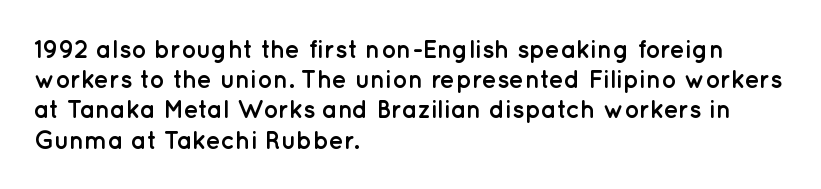
Q: Is the text bold? A: Yes.
Q: Is the text italic (slanted)? A: No, it is upright.
Q: Is the text underlined? A: No.
Q: How is the paragraph aligned? A: Left-aligned.
Q: Is the spacing between letters normal or unusually wide? A: Normal.
